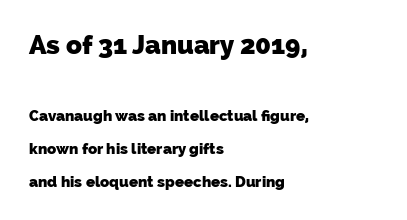
The baseline area is clear. How are the letters spaced? Ordinarily, with no added tracking. The designer dialed line spacing up above the default. Line starts are locked; line ends wander.
